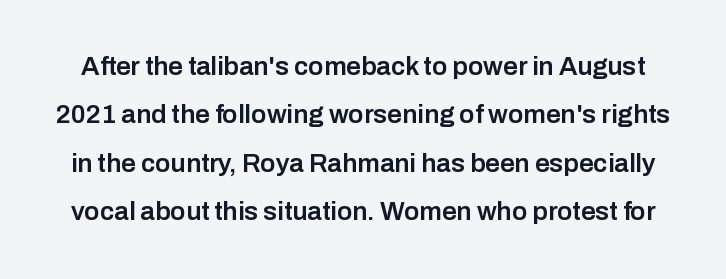
{"italic": "no", "bold": "semi", "underline": "no", "line_spacing_ratio": 1.86, "letter_spacing": "normal", "letter_spacing_em": 0.0, "glyph_px": 26}
